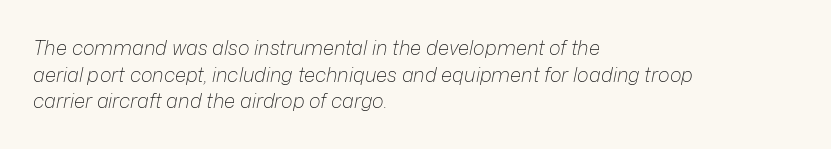
Compared with a centered layout, this one pins lines to the left instead. Check under the words: just untouched page. Leading: standard. Tall strokes in this sample are angled rather than plumb. Stems here are at most as thick as an everyday book face. Between one letter and the next there's only the usual sliver of space.
